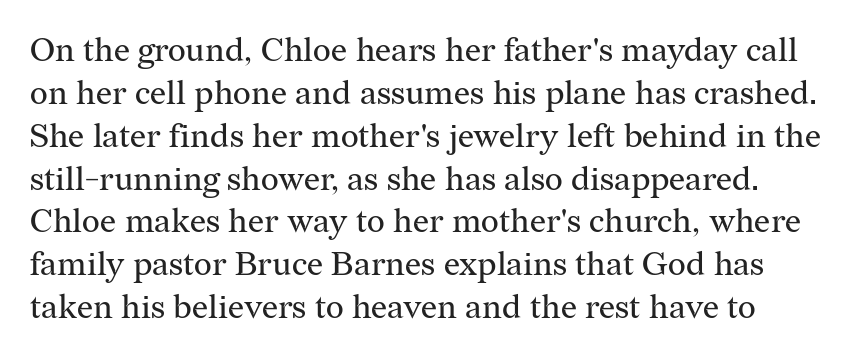
The image shows 34 px regular-weight serif type, upright; set left-aligned, normal line spacing (1.26x), normal letter spacing, not underlined; medium stroke contrast and a medium x-height.
